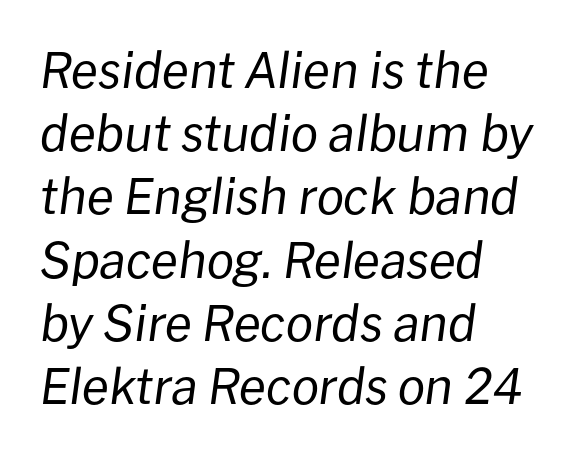
The image shows 49 px regular-weight type, italic (leaning right); set left-aligned, normal line spacing (1.29x), normal letter spacing, not underlined; low stroke contrast and a medium x-height.
